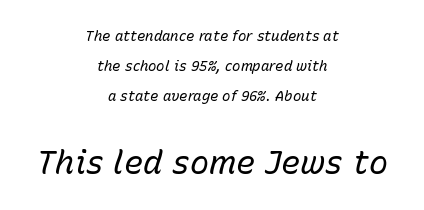
Varying glyph widths throughout — classic text-font behaviour. These lines stand farther apart than default settings would place them. Line starts and ends both wander, symmetrically. Style check: oblique.
